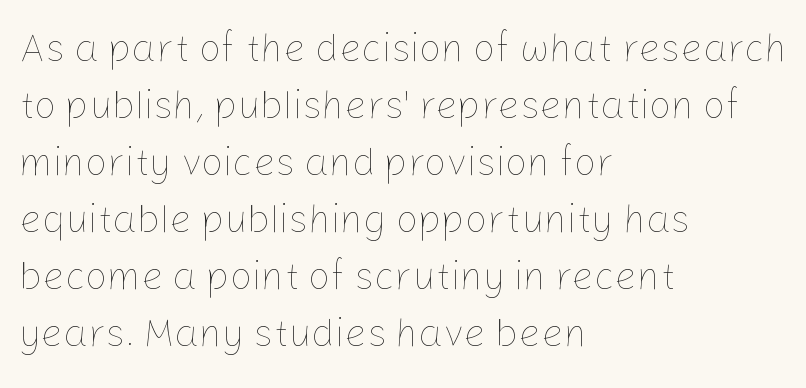
Vertically, the passage feels balanced, rows spaced as you'd expect. Alignment: flush left. Italic: no, the glyphs are upright roman. Each row of text sits above clean, open space.
